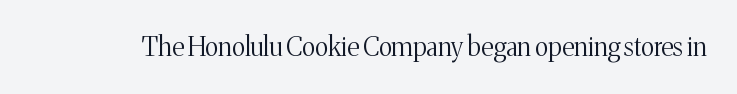
Q: Is the text bold? A: No.
Q: Is the text italic (slanted)? A: No, it is upright.
Q: Is the text underlined? A: No.
Q: Is the spacing between letters normal or unusually wide? A: Normal.
